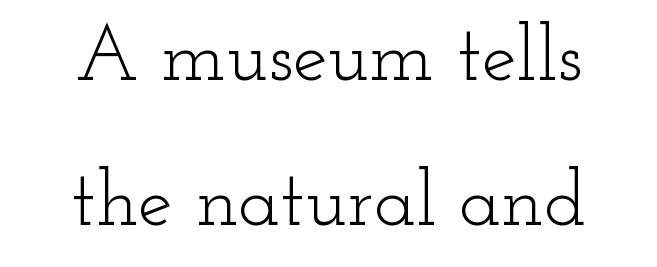
Alignment: centered. The passage shown is typed in a proportional face where columns would drift. I'd call this a serif setting — the letters wear small feet. Upright lettering throughout. Inter-character spacing is left at the font's built-in metrics. Words float on clear page, feet unadorned.
